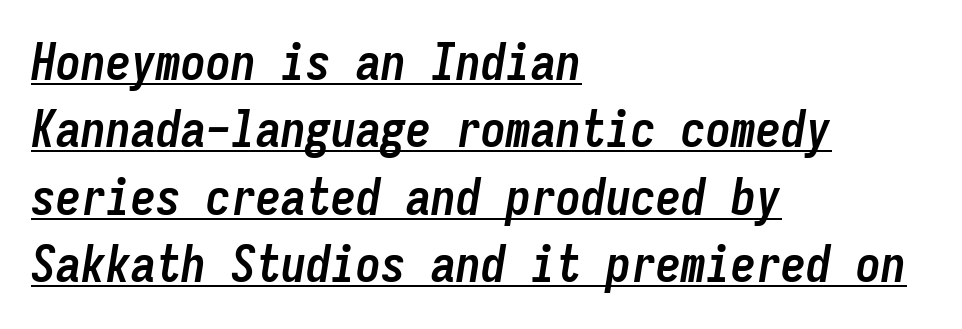
{"italic": "yes", "lean": "right", "slant_degrees": 9, "bold": "yes", "weight": "semibold", "width": "condensed", "stroke_contrast": "low", "x_height": "medium", "monospaced": "yes", "underline": "yes", "align": "left", "line_spacing": "normal", "line_spacing_ratio": 1.35, "letter_spacing": "normal", "letter_spacing_em": 0.0, "glyph_px": 50}
